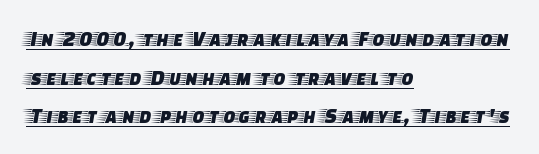
What stands out about the letter spacing? Nothing — it is the standard amount. In designer terms, the underline attribute is active on this setting. Horizontal alignment here is leftward, the default for most running prose.
